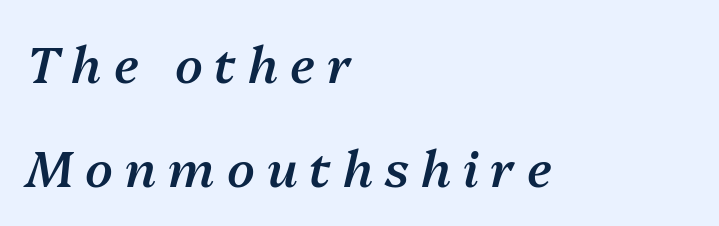
Q: Is the text bold? A: Semi-bold.
Q: Is the text italic (slanted)? A: Yes, it leans right by about 13 degrees.
Q: Is the text underlined? A: No.
Q: How is the paragraph aligned? A: Left-aligned.
Q: Is the spacing between letters normal or unusually wide? A: Unusually wide.
Q: Is the spacing between lines tight, normal or loose? A: Loose.
Q: Width (condensed, normal, or wide)? A: Normal.
Q: Stroke contrast? A: Medium.
Q: x-height? A: Medium.
Q: Monospaced? A: No.
